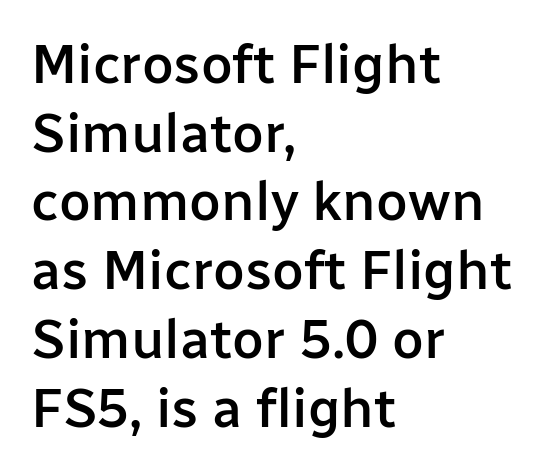
The image shows 55 px semibold sans-serif type, upright; set left-aligned, normal line spacing (1.25x), normal letter spacing, not underlined; low stroke contrast and a medium x-height.
